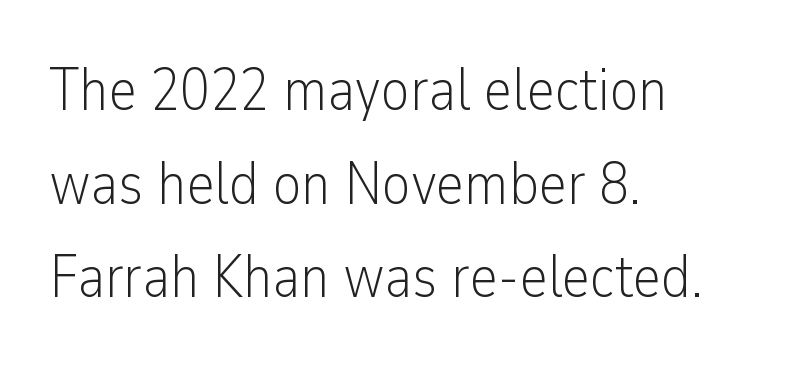
Q: Is the text bold? A: No.
Q: Is the text italic (slanted)? A: No, it is upright.
Q: Is the typeface a serif or a sans-serif typeface? A: Sans-serif.
Q: Is the text underlined? A: No.
Q: How is the paragraph aligned? A: Left-aligned.
Q: Is the spacing between letters normal or unusually wide? A: Normal.
Q: Is the spacing between lines tight, normal or loose? A: Normal.
Q: Width (condensed, normal, or wide)? A: Condensed.
Q: Stroke contrast? A: Low.
Q: x-height? A: Medium.
Q: Monospaced? A: No.
